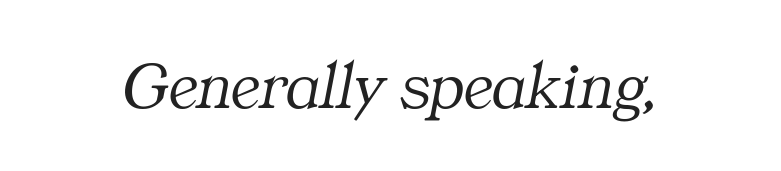
The image shows 68 px light serif type, italic (leaning right); set normal letter spacing, not underlined; medium stroke contrast and a medium x-height.
